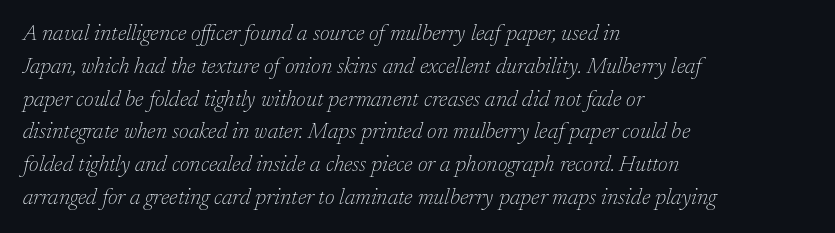
{"italic": "yes", "lean": "right", "slant_degrees": 17, "bold": "no", "underline": "no", "align": "left", "line_spacing": "normal", "line_spacing_ratio": 1.49, "letter_spacing": "normal", "letter_spacing_em": 0.0, "glyph_px": 22}
